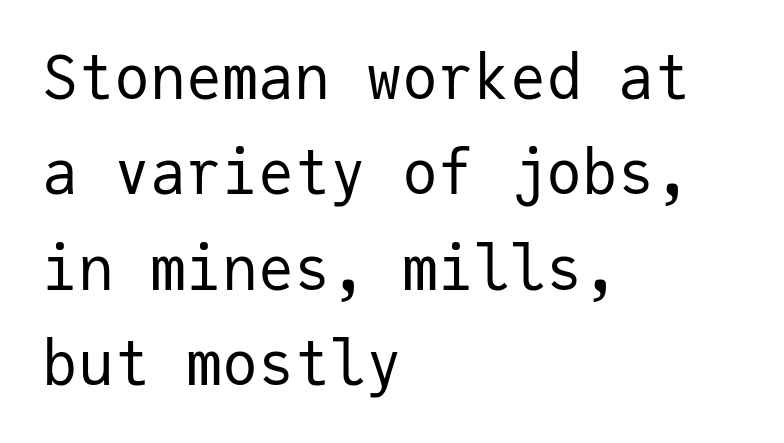
Note the uniform advance width — an 'i' takes as much space as an 'm'. Each letter's strokes conclude bluntly, with no projecting serifs. Just letters on the line, the space beneath them empty. This reads as an unemphasized weight, regular at the heaviest.
